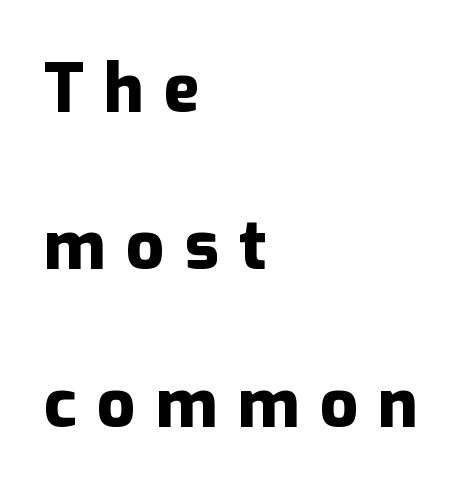
The image shows 67 px heavy sans-serif type, upright; set left-aligned, loose line spacing (2.35x), unusually wide letter spacing (+0.3 em), not underlined; low stroke contrast and a medium x-height.
